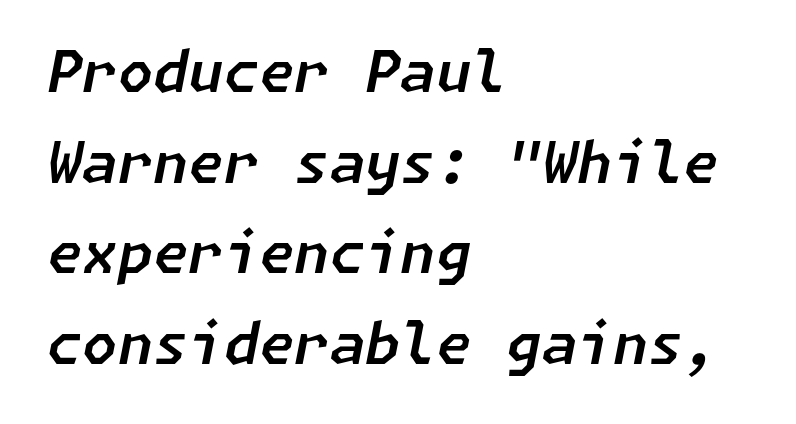
The image shows 57 px text type, italic (leaning right); set left-aligned, normal line spacing (1.59x), normal letter spacing, not underlined; low stroke contrast and a medium x-height.
